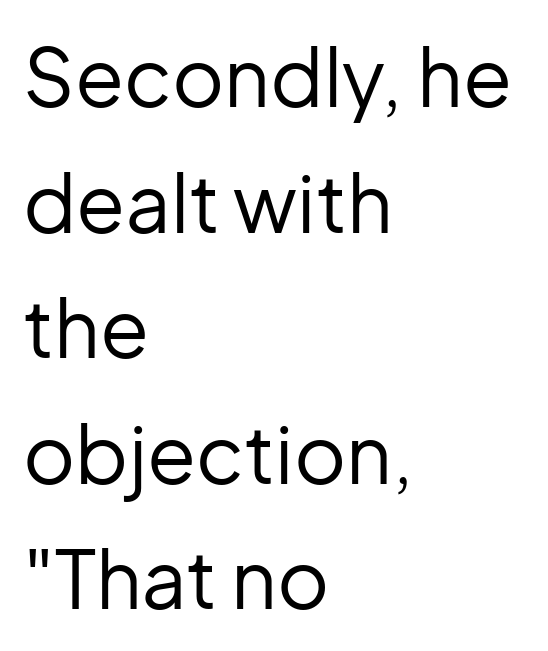
{"serif": "no", "italic": "no", "bold": "no", "weight": "regular", "width": "normal", "stroke_contrast": "low", "x_height": "medium", "monospaced": "no", "underline": "no", "align": "left", "line_spacing": "normal", "line_spacing_ratio": 1.57, "letter_spacing": "normal", "letter_spacing_em": 0.0, "glyph_px": 80}
